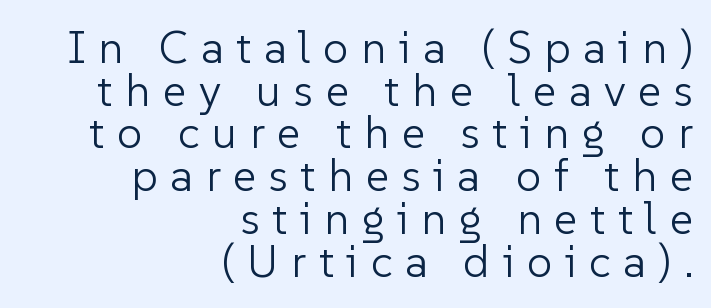
{"serif": "no", "italic": "no", "bold": "no", "weight": "light", "width": "normal", "stroke_contrast": "low", "x_height": "medium", "monospaced": "no", "underline": "no", "align": "right", "line_spacing": "tight", "line_spacing_ratio": 0.95, "letter_spacing": "wide", "letter_spacing_em": 0.28, "glyph_px": 45}
